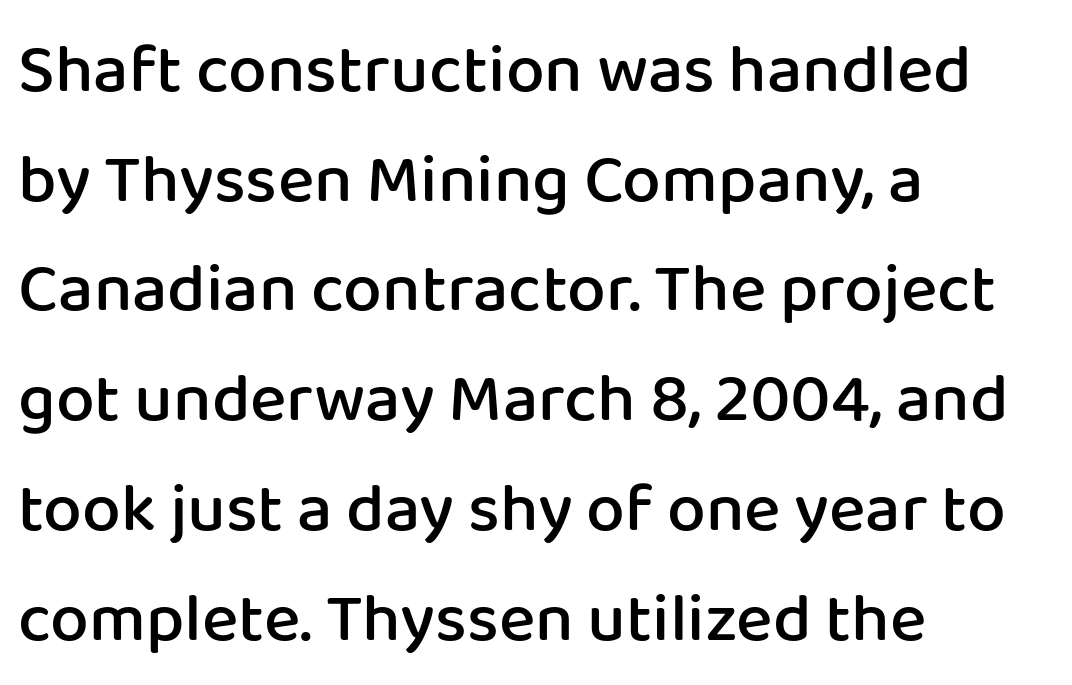
Q: Is the text bold? A: Semi-bold.
Q: Is the text italic (slanted)? A: No, it is upright.
Q: Is the typeface a serif or a sans-serif typeface? A: Sans-serif.
Q: Is the text underlined? A: No.
Q: How is the paragraph aligned? A: Left-aligned.
Q: Is the spacing between letters normal or unusually wide? A: Normal.
Q: Is the spacing between lines tight, normal or loose? A: Normal.
Q: Width (condensed, normal, or wide)? A: Normal.
Q: Stroke contrast? A: Low.
Q: x-height? A: Medium.
Q: Monospaced? A: No.
